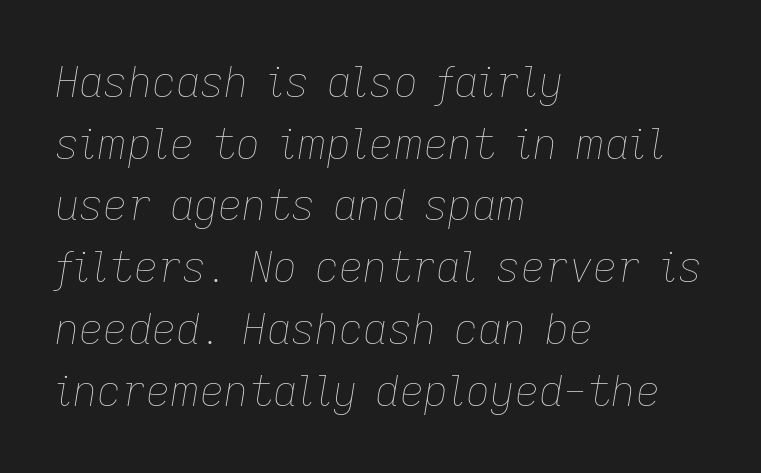
{"italic": "yes", "lean": "right", "slant_degrees": 9, "bold": "no", "weight": "thin", "width": "normal", "stroke_contrast": "low", "x_height": "medium", "monospaced": "no", "underline": "no", "align": "left", "line_spacing": "normal", "line_spacing_ratio": 1.47, "letter_spacing": "normal", "letter_spacing_em": 0.0, "glyph_px": 42}
